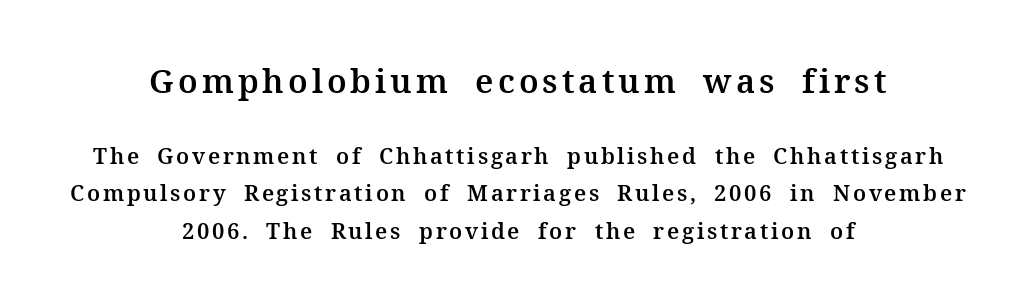
The image shows 33 px serif type, upright; set centered, line spacing 1.71x, not underlined; the first (top) block is 1.5x larger; medium stroke contrast and a medium x-height.
